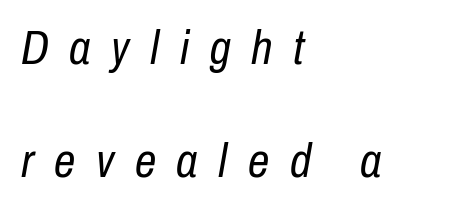
The image shows 48 px regular-weight, condensed type, italic (leaning right); set left-aligned, loose line spacing (2.36x), unusually wide letter spacing (+0.43 em), not underlined; low stroke contrast and a medium x-height.
